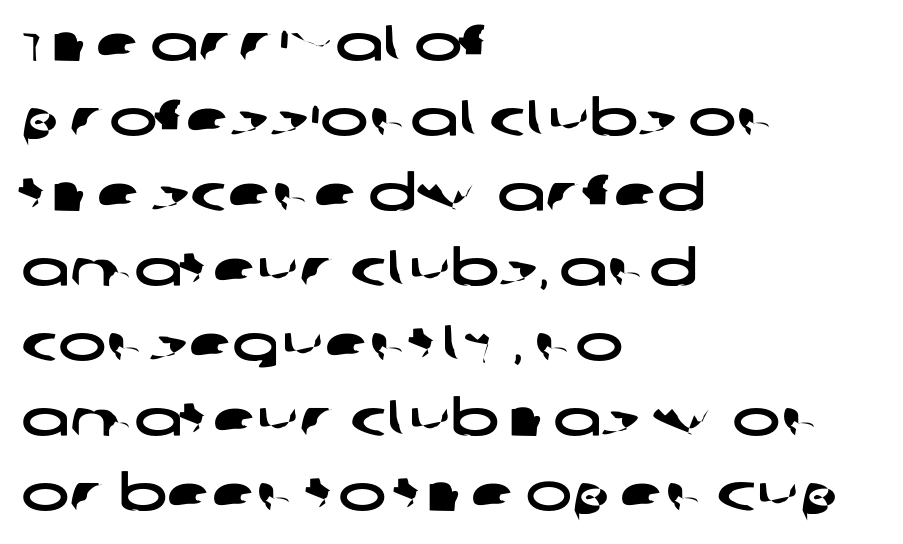
The image shows 51 px wide sans-serif type; set left-aligned, normal line spacing (1.47x), normal letter spacing, not underlined; low stroke contrast and a large x-height.
